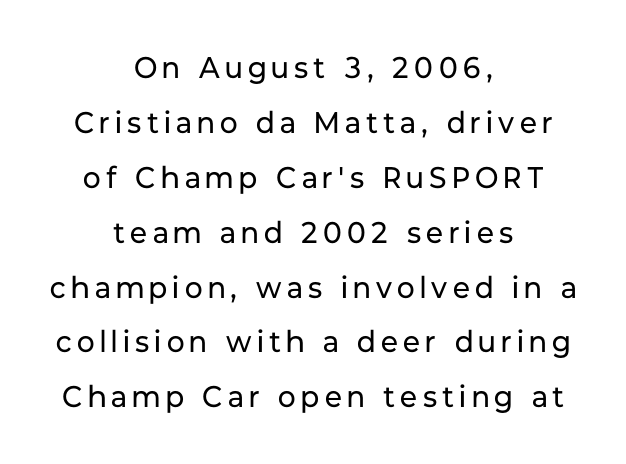
Q: Is the text bold? A: No.
Q: Is the text italic (slanted)? A: No, it is upright.
Q: Is the typeface a serif or a sans-serif typeface? A: Sans-serif.
Q: Is the text underlined? A: No.
Q: How is the paragraph aligned? A: Centered.
Q: Width (condensed, normal, or wide)? A: Normal.
Q: Stroke contrast? A: Low.
Q: x-height? A: Medium.
Q: Monospaced? A: No.
